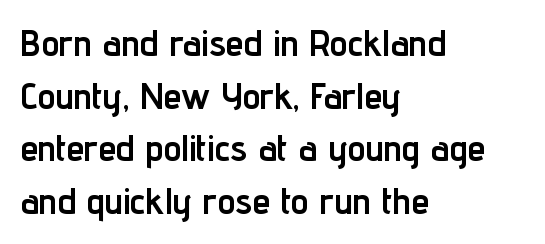
Q: Is the text bold? A: Yes.
Q: Is the text italic (slanted)? A: No, it is upright.
Q: Is the typeface a serif or a sans-serif typeface? A: Sans-serif.
Q: Is the text underlined? A: No.
Q: How is the paragraph aligned? A: Left-aligned.
Q: Is the spacing between letters normal or unusually wide? A: Normal.
Q: Is the spacing between lines tight, normal or loose? A: Normal.
Q: Width (condensed, normal, or wide)? A: Condensed.
Q: Stroke contrast? A: Low.
Q: x-height? A: Medium.
Q: Monospaced? A: No.
